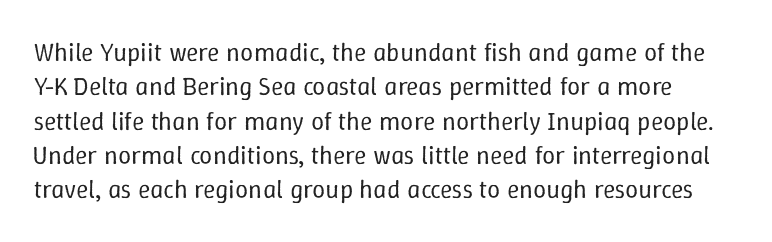
The image shows 26 px text type, upright; set normal line spacing (1.32x), normal letter spacing, not underlined.
